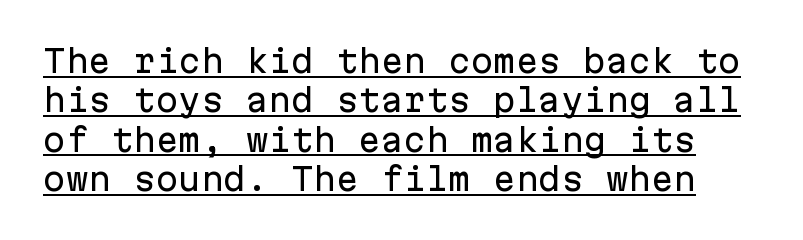
The characters display no serif detailing; their extremities are plain. Every character here occupies the same horizontal width, giving the sample a typewriter-like rhythm. You could call the tracking neutral — neither tight nor loose. Check the space under the baseline: a stroke is drawn there.
